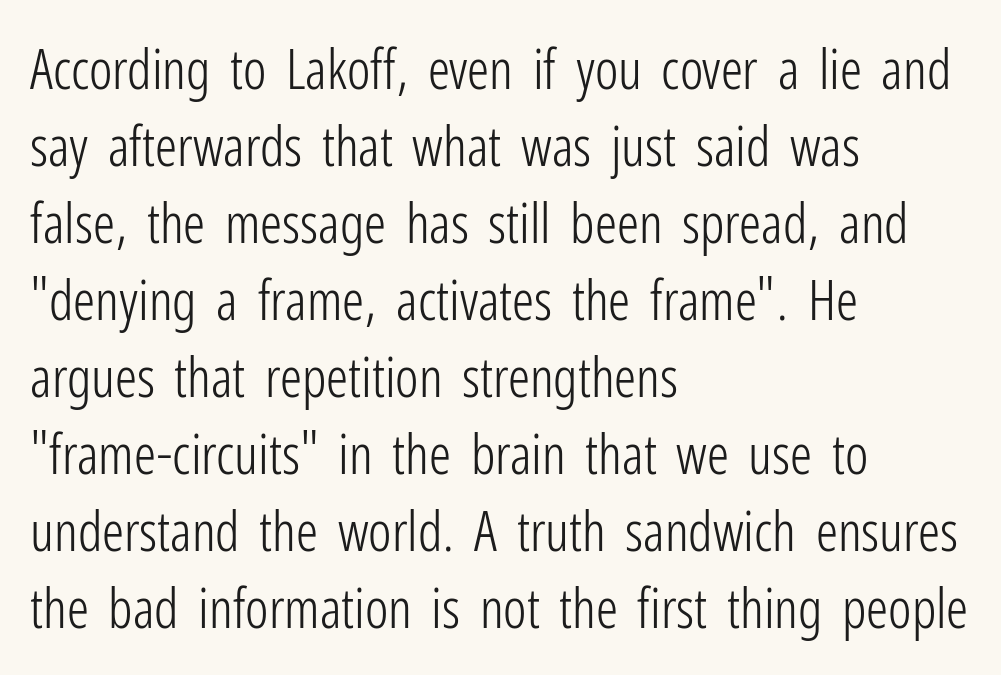
A typesetter would call this zero additional tracking. The letters advance in unequal steps, a hallmark of proportional type. The letters stand straight up with perfectly vertical stems. Ink coverage per letter is moderate at most. This sample uses a sans-serif face.
